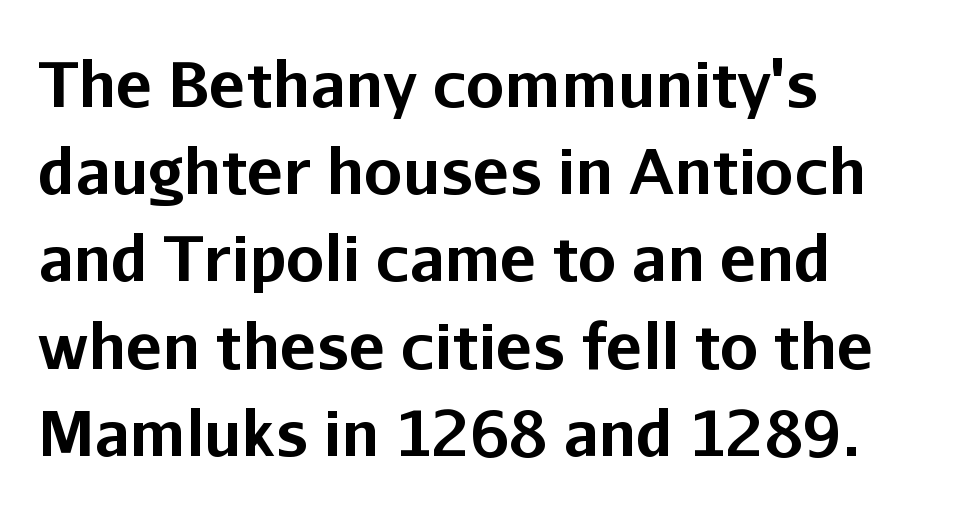
Q: Is the text bold? A: Yes.
Q: Is the text italic (slanted)? A: No, it is upright.
Q: Is the typeface a serif or a sans-serif typeface? A: Sans-serif.
Q: Is the text underlined? A: No.
Q: How is the paragraph aligned? A: Left-aligned.
Q: Is the spacing between letters normal or unusually wide? A: Normal.
Q: Is the spacing between lines tight, normal or loose? A: Normal.
Q: Width (condensed, normal, or wide)? A: Normal.
Q: Stroke contrast? A: Low.
Q: x-height? A: Medium.
Q: Monospaced? A: No.
